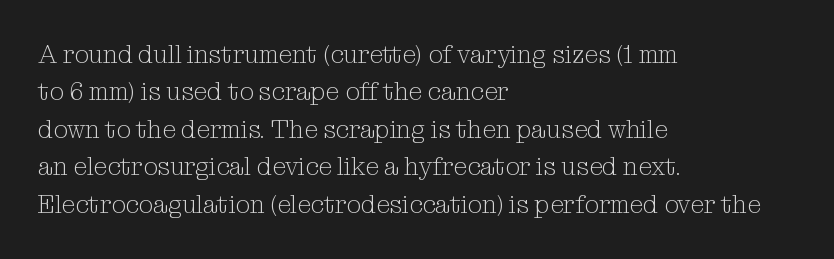
The image shows 25 px text type, upright; set left-aligned, normal line spacing (1.5x), normal letter spacing, not underlined.
